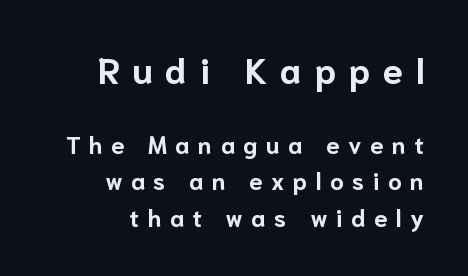
You could not count columns in this text — the font is proportionally spaced. The lettering holds an erect, upright posture throughout. Words float on clear page, feet unadorned. This sample is right-justified, so line beginnings fall wherever the words allow. Does the type have serifs? No, each stem ends abruptly.
